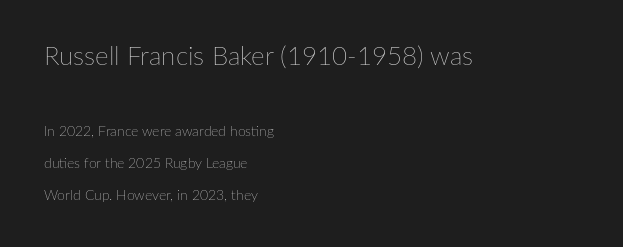
The passage shown has conventional tracking throughout. Airy leading. Two sizes are in play, and the larger belongs to the first block. All the whitespace from short lines collects on the right.
